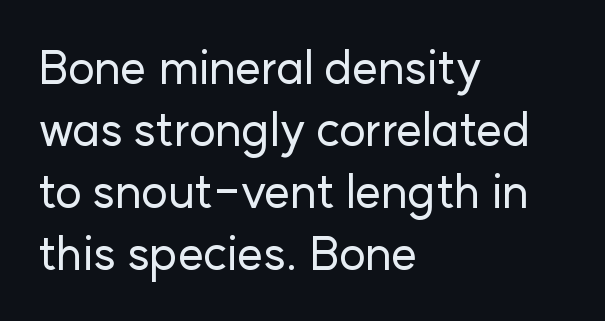
{"serif": "no", "italic": "no", "width": "normal", "stroke_contrast": "low", "x_height": "medium", "monospaced": "no", "underline": "no", "align": "left", "line_spacing": "normal", "line_spacing_ratio": 1.35, "letter_spacing": "normal", "letter_spacing_em": 0.0, "glyph_px": 46}
